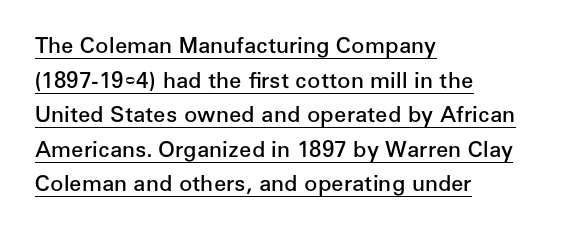
This sample carries an underscore along the baseline area. Normally led — the rows are evenly, conventionally spaced. The letters stand straight up with perfectly vertical stems. The rag falls on the right side of this text block. Glyph-to-glyph distance matches everyday printed text.
